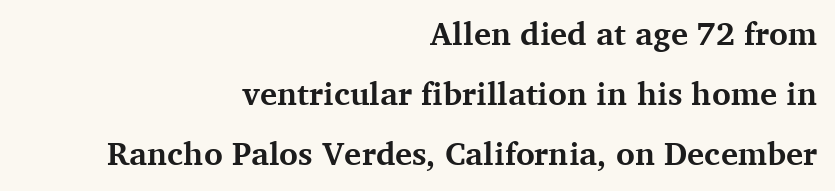
{"serif": "yes", "italic": "no", "bold": "yes", "weight": "bold", "width": "normal", "stroke_contrast": "medium", "x_height": "medium", "monospaced": "no", "underline": "no", "align": "right", "line_spacing_ratio": 1.87, "letter_spacing": "normal", "letter_spacing_em": 0.0, "glyph_px": 32}
